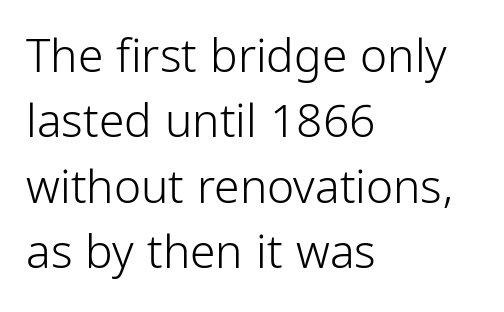
You can tell it's not italic because the verticals are truly vertical. Notice how descenders clear the ascenders below comfortably — that's standard leading. Stem width sits at or under what a default text font uses. One-word summary of the alignment: left. No word sits above an underline.
